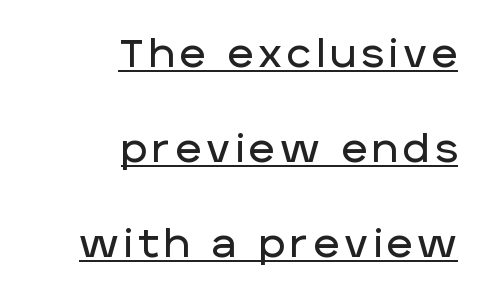
Honestly, the underline is the first thing you notice here. Where is the straight margin? On the right. These lines were composed using upright roman letters. Looks like regular typesetting: each glyph gets only the width it needs. The leading is generous, giving the passage an open texture.
